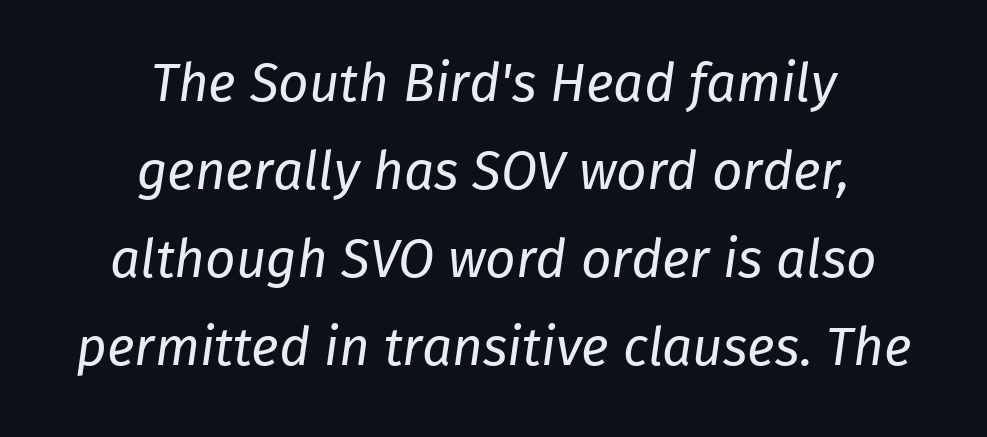
The image shows 53 px regular-weight type, italic (leaning right); set centered, normal line spacing (1.66x), normal letter spacing, not underlined; low stroke contrast and a medium x-height.
